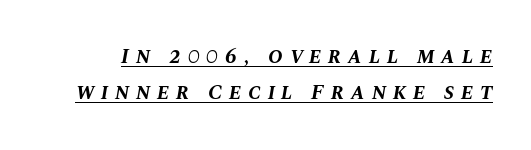
Q: Is the text bold? A: Yes.
Q: Is the text italic (slanted)? A: Yes, it leans right by about 10 degrees.
Q: Is the text underlined? A: Yes.
Q: Is the spacing between letters normal or unusually wide? A: Unusually wide.
Q: Is the spacing between lines tight, normal or loose? A: Normal.
